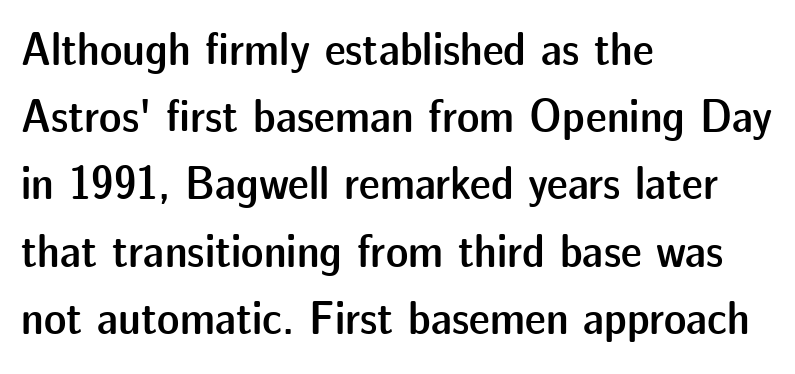
Q: Is the text bold? A: Semi-bold.
Q: Is the text italic (slanted)? A: No, it is upright.
Q: Is the typeface a serif or a sans-serif typeface? A: Sans-serif.
Q: Is the text underlined? A: No.
Q: How is the paragraph aligned? A: Left-aligned.
Q: Is the spacing between letters normal or unusually wide? A: Normal.
Q: Is the spacing between lines tight, normal or loose? A: Normal.
Q: Width (condensed, normal, or wide)? A: Normal.
Q: Stroke contrast? A: Low.
Q: x-height? A: Medium.
Q: Monospaced? A: No.
